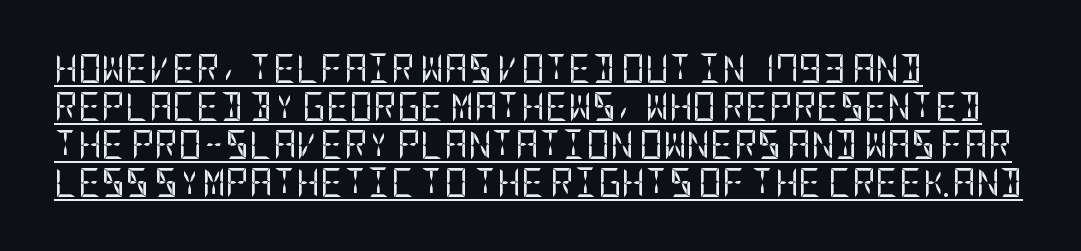
The lines sit at an ordinary, default distance from one another. The typesetting does not lean heavy: it is not bold. Horizontal alignment here is leftward, the default for most running prose. These lines keep a tight, regular rhythm from letter to letter. This rendering features underlined lettering. Do the letters lean? They stand straight.
